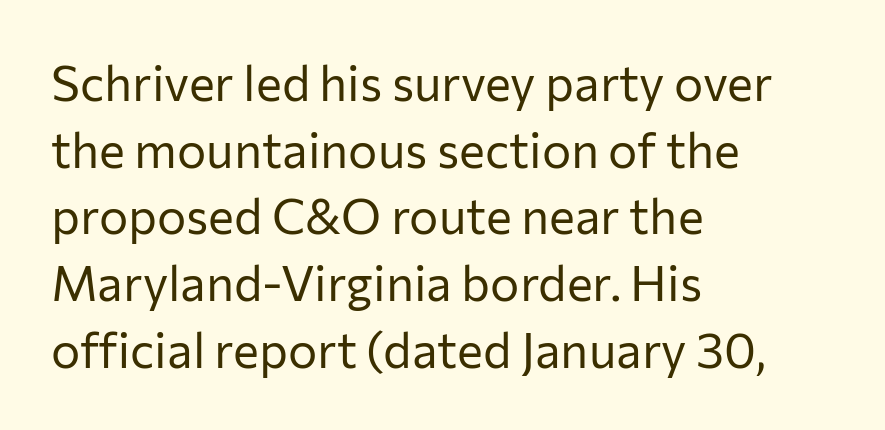
{"serif": "no", "italic": "no", "bold": "no", "weight": "regular", "width": "normal", "stroke_contrast": "low", "x_height": "medium", "monospaced": "no", "underline": "no", "align": "left", "line_spacing": "normal", "line_spacing_ratio": 1.36, "letter_spacing": "normal", "letter_spacing_em": 0.0, "glyph_px": 49}
